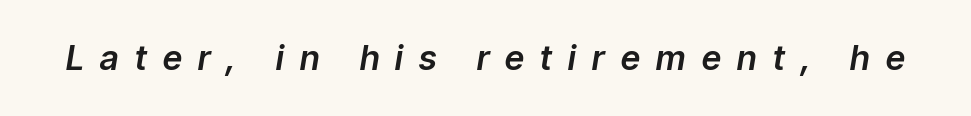
The image shows 34 px text type, italic (leaning right); set unusually wide letter spacing (+0.48 em), not underlined; low stroke contrast and a medium x-height.
